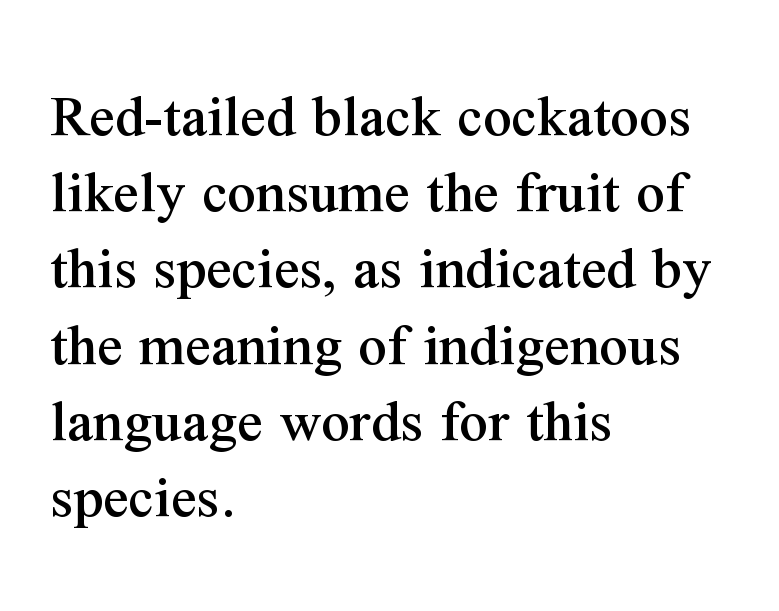
Q: Is the text italic (slanted)? A: No, it is upright.
Q: Is the typeface a serif or a sans-serif typeface? A: Serif.
Q: Is the text underlined? A: No.
Q: How is the paragraph aligned? A: Left-aligned.
Q: Is the spacing between letters normal or unusually wide? A: Normal.
Q: Width (condensed, normal, or wide)? A: Normal.
Q: Stroke contrast? A: Medium.
Q: x-height? A: Medium.
Q: Monospaced? A: No.
